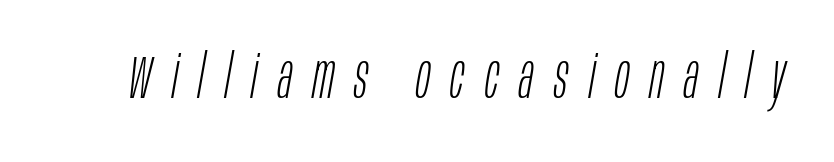
{"italic": "yes", "lean": "right", "slant_degrees": 10, "bold": "no", "weight": "light", "width": "condensed", "stroke_contrast": "low", "x_height": "large", "monospaced": "no", "underline": "no", "letter_spacing": "wide", "letter_spacing_em": 0.33, "glyph_px": 61}
